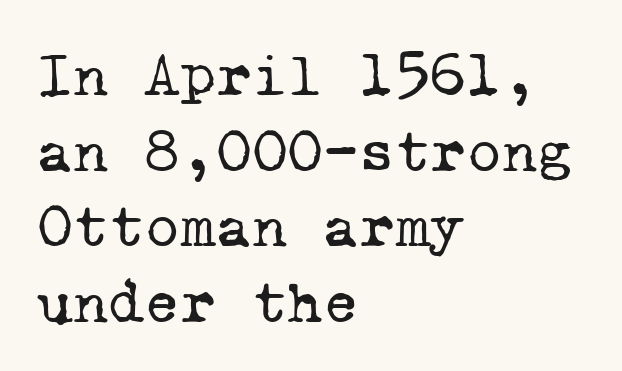
Q: Is the text bold? A: No.
Q: Is the typeface a serif or a sans-serif typeface? A: Serif.
Q: Is the text underlined? A: No.
Q: How is the paragraph aligned? A: Left-aligned.
Q: Is the spacing between letters normal or unusually wide? A: Normal.
Q: Width (condensed, normal, or wide)? A: Normal.
Q: Stroke contrast? A: Low.
Q: x-height? A: Medium.
Q: Monospaced? A: Yes.
